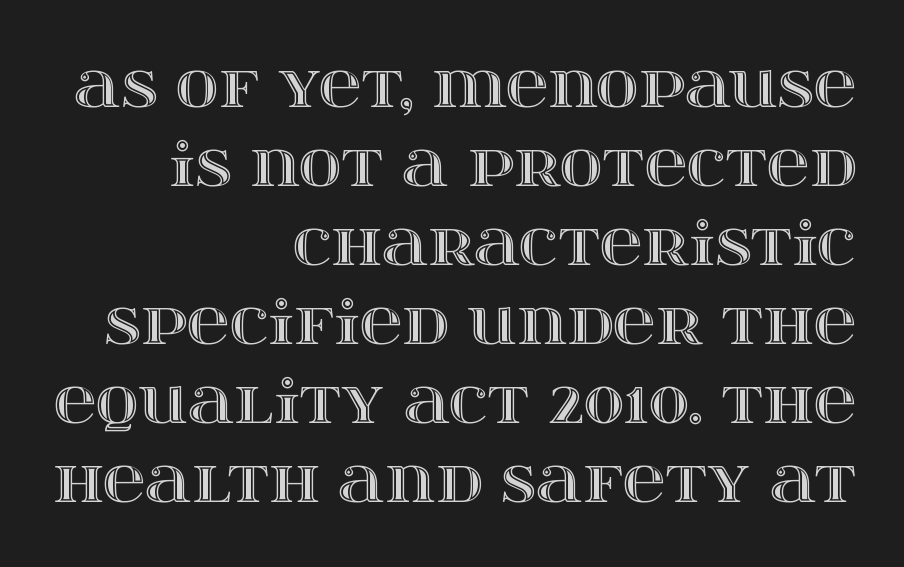
{"italic": "no", "width": "wide", "x_height": "large", "monospaced": "no", "underline": "no", "align": "right", "line_spacing": "normal", "line_spacing_ratio": 1.34, "letter_spacing": "normal", "letter_spacing_em": 0.0, "glyph_px": 59}
